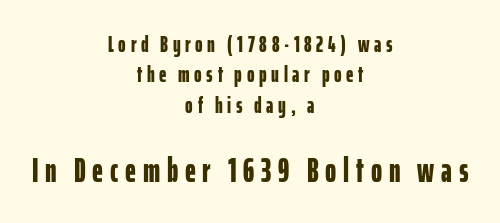
Q: Is the text bold? A: Yes.
Q: Is the text italic (slanted)? A: No, it is upright.
Q: Is the typeface a serif or a sans-serif typeface? A: Sans-serif.
Q: Is the text underlined? A: No.
Q: How is the paragraph aligned? A: Centered.
Q: Is the spacing between letters normal or unusually wide? A: Unusually wide.
Q: Is the spacing between lines tight, normal or loose? A: Normal.
Q: Which block of text is set in a larger size, the first (top) or the second (bottom)? A: The second (bottom) one.
Q: Width (condensed, normal, or wide)? A: Condensed.
Q: Stroke contrast? A: Low.
Q: x-height? A: Medium.
Q: Monospaced? A: No.
